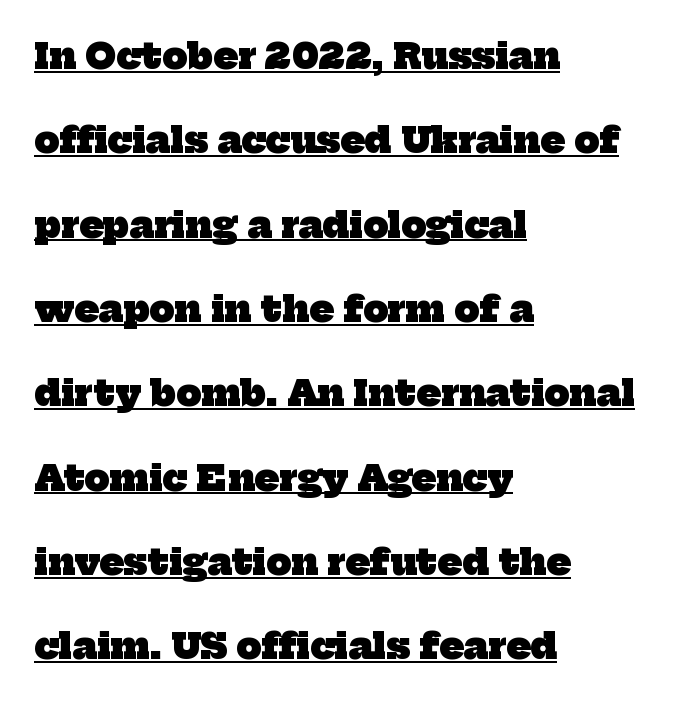
The face used here appears with an underline applied. The passage shown has conventional tracking throughout. Examine the stroke ends and you'll spot serifs. A full-strength bold gives these letters their thick strokes.
